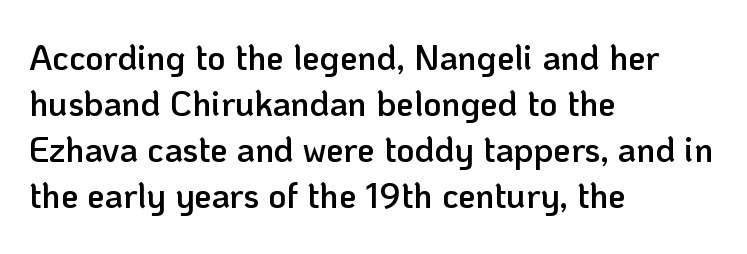
{"serif": "no", "italic": "no", "bold": "semi", "weight": "semibold", "width": "normal", "stroke_contrast": "low", "x_height": "medium", "monospaced": "no", "underline": "no", "align": "left", "line_spacing": "normal", "line_spacing_ratio": 1.31, "letter_spacing": "normal", "letter_spacing_em": 0.0, "glyph_px": 35}
